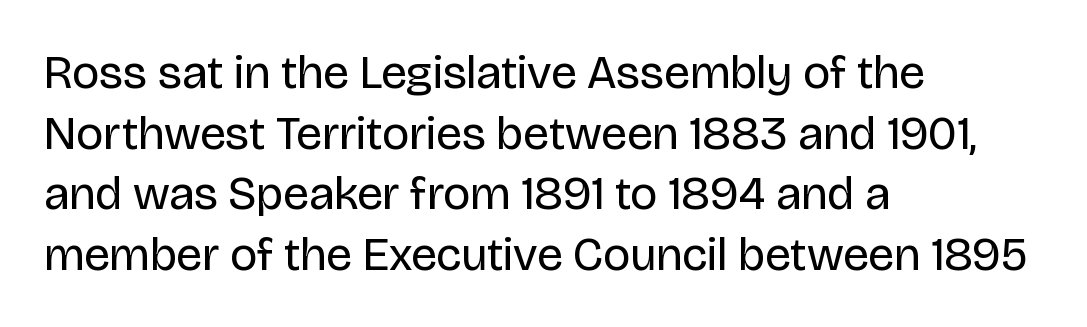
Q: Is the text bold? A: No.
Q: Is the text italic (slanted)? A: No, it is upright.
Q: Is the typeface a serif or a sans-serif typeface? A: Sans-serif.
Q: Is the text underlined? A: No.
Q: How is the paragraph aligned? A: Left-aligned.
Q: Is the spacing between letters normal or unusually wide? A: Normal.
Q: Is the spacing between lines tight, normal or loose? A: Normal.
Q: Width (condensed, normal, or wide)? A: Normal.
Q: Stroke contrast? A: Low.
Q: x-height? A: Large.
Q: Monospaced? A: No.
